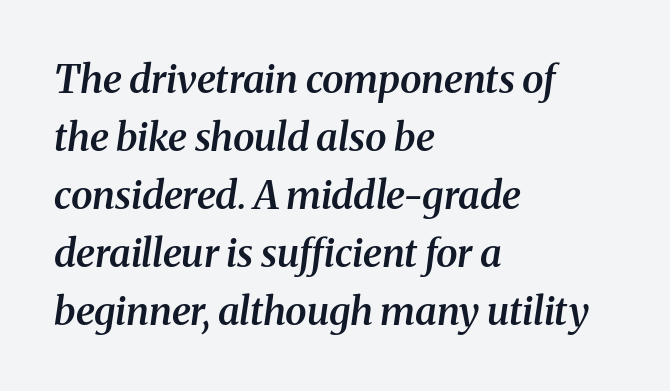
{"serif": "yes", "italic": "yes", "lean": "right", "slant_degrees": 8, "bold": "semi", "weight": "semibold", "width": "normal", "stroke_contrast": "medium", "x_height": "medium", "monospaced": "no", "underline": "no", "align": "left", "line_spacing": "normal", "line_spacing_ratio": 1.49, "letter_spacing": "normal", "letter_spacing_em": 0.0, "glyph_px": 39}
